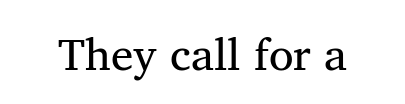
{"serif": "yes", "bold": "no", "weight": "regular", "width": "normal", "stroke_contrast": "medium", "x_height": "medium", "monospaced": "no", "underline": "no", "letter_spacing": "normal", "letter_spacing_em": 0.0, "glyph_px": 45}
